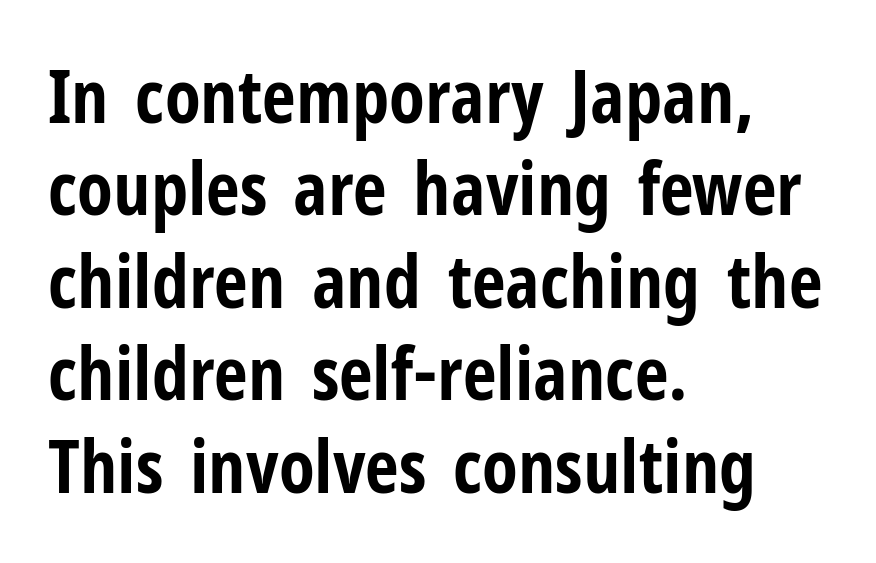
The image shows 74 px bold, condensed sans-serif type, upright; set left-aligned, normal line spacing (1.25x), normal letter spacing, not underlined; low stroke contrast and a medium x-height.
